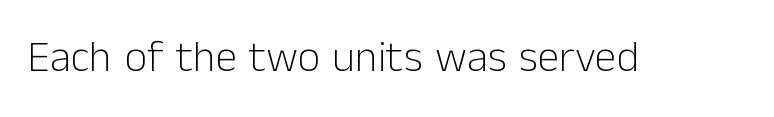
Q: Is the text bold? A: No.
Q: Is the text italic (slanted)? A: No, it is upright.
Q: Is the typeface a serif or a sans-serif typeface? A: Sans-serif.
Q: Is the text underlined? A: No.
Q: Is the spacing between letters normal or unusually wide? A: Normal.
Q: Width (condensed, normal, or wide)? A: Normal.
Q: Stroke contrast? A: Low.
Q: x-height? A: Medium.
Q: Monospaced? A: No.
